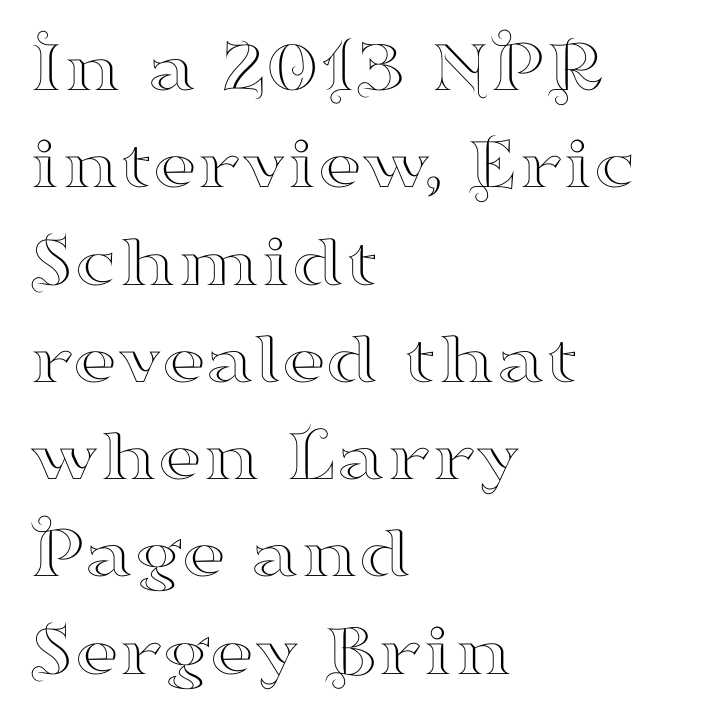
{"serif": "yes", "italic": "no", "width": "wide", "stroke_contrast": "high", "x_height": "small", "monospaced": "no", "underline": "no", "align": "left", "line_spacing": "normal", "line_spacing_ratio": 1.28, "letter_spacing": "normal", "letter_spacing_em": 0.0, "glyph_px": 76}
